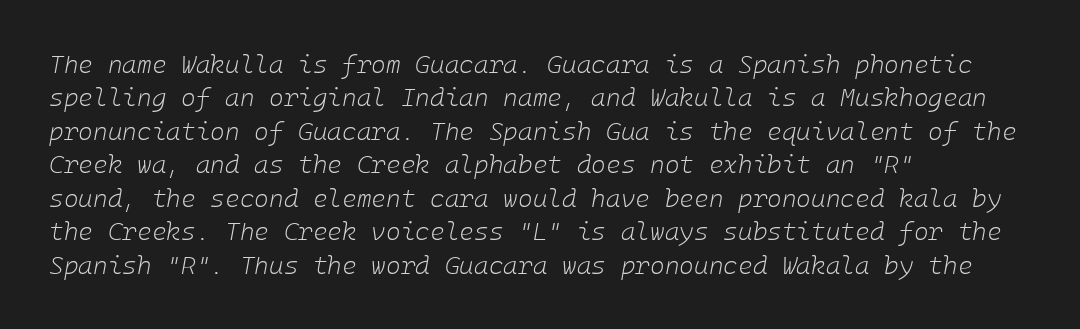
Short note: letters normally spaced. Regular leading. The paragraph has a hard left edge and a soft right edge. The passage shown is not bold in any degree. The text carries the slant typical of an italic or oblique font. The glyphs are unaccompanied by any horizontal stroke below them.
